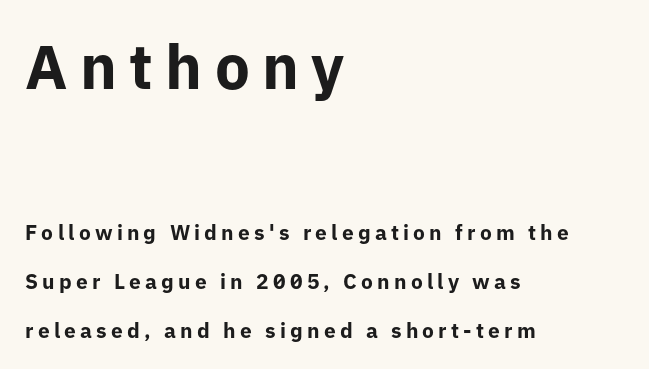
The image shows 62 px bold sans-serif type, upright; set left-aligned, loose line spacing (2.32x), unusually wide letter spacing (+0.2 em), not underlined; the first (top) block is 2.95x larger; low stroke contrast and a medium x-height.
